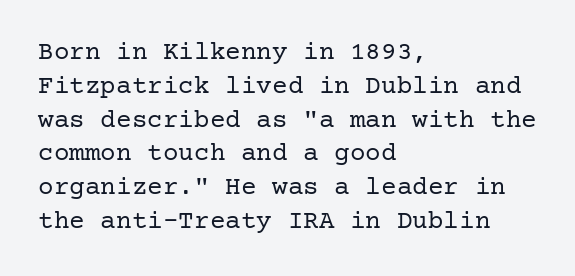
Q: Is the text bold? A: No.
Q: Is the text italic (slanted)? A: No, it is upright.
Q: Is the text underlined? A: No.
Q: How is the paragraph aligned? A: Left-aligned.
Q: Is the spacing between letters normal or unusually wide? A: Normal.
Q: Is the spacing between lines tight, normal or loose? A: Normal.
